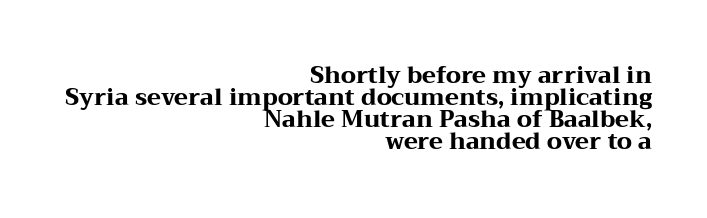
Q: Is the text bold? A: Yes.
Q: Is the text italic (slanted)? A: No, it is upright.
Q: Is the text underlined? A: No.
Q: How is the paragraph aligned? A: Right-aligned.
Q: Is the spacing between letters normal or unusually wide? A: Normal.
Q: Is the spacing between lines tight, normal or loose? A: Tight.
